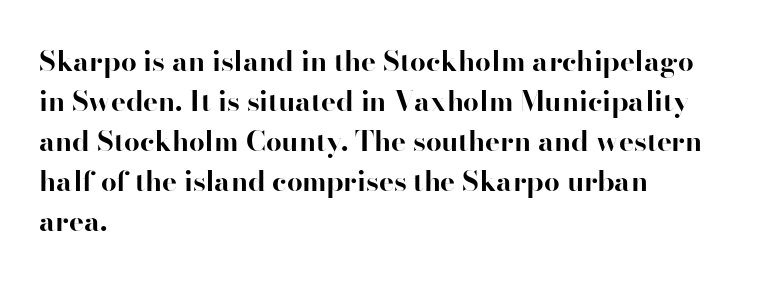
Compared with typical paragraphs, the rows here are spaced about the same. Only glyphs here, with clear space below each row. This rendering leaves character spacing at its baseline value. Strokes here are thick enough to call this a true bold. Alignment: flush left. If you drew a line through each stem, it would be perfectly vertical.
